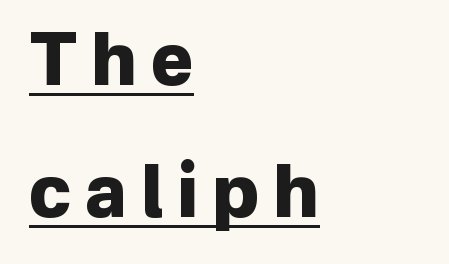
Q: Is the text bold? A: Yes.
Q: Is the text italic (slanted)? A: No, it is upright.
Q: Is the typeface a serif or a sans-serif typeface? A: Sans-serif.
Q: Is the text underlined? A: Yes.
Q: How is the paragraph aligned? A: Left-aligned.
Q: Width (condensed, normal, or wide)? A: Normal.
Q: Stroke contrast? A: Low.
Q: x-height? A: Medium.
Q: Monospaced? A: No.
